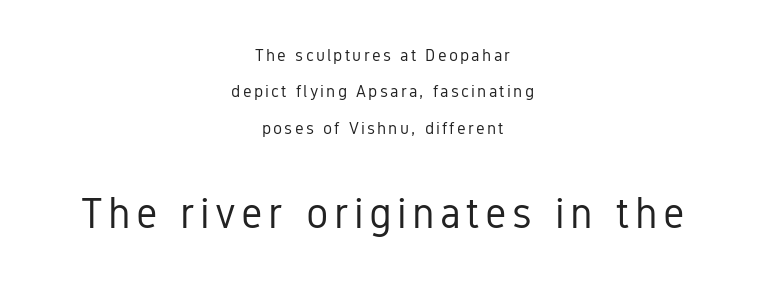
{"serif": "no", "italic": "no", "bold": "no", "weight": "regular", "width": "condensed", "stroke_contrast": "low", "x_height": "medium", "monospaced": "no", "underline": "no", "align": "center", "line_spacing": "loose", "line_spacing_ratio": 2.14, "larger_block": "second", "size_ratio": 2.47, "glyph_px": 42}
